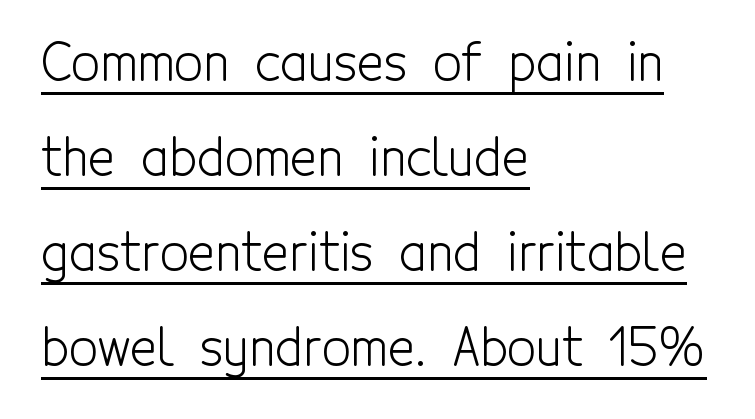
{"serif": "no", "italic": "no", "bold": "no", "weight": "light", "width": "condensed", "x_height": "medium", "monospaced": "no", "underline": "yes", "align": "left", "line_spacing_ratio": 1.86, "letter_spacing": "normal", "letter_spacing_em": 0.0, "glyph_px": 51}
